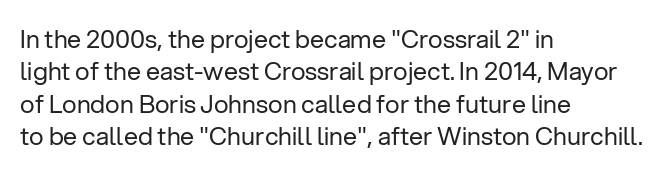
Q: Is the text bold? A: No.
Q: Is the text italic (slanted)? A: No, it is upright.
Q: Is the text underlined? A: No.
Q: How is the paragraph aligned? A: Left-aligned.
Q: Is the spacing between letters normal or unusually wide? A: Normal.
Q: Is the spacing between lines tight, normal or loose? A: Normal.
